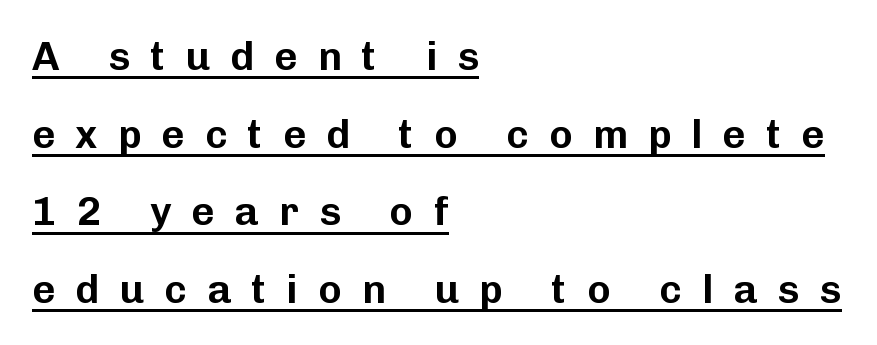
This block would shrink considerably if given ordinary leading; it's expanded now. These lines were composed using upright roman letters. You could not count columns in this text — the font is proportionally spaced. The rendering uses the underline text-decoration. In terms of letterspacing, this is a distinctly airy, spread setting.
